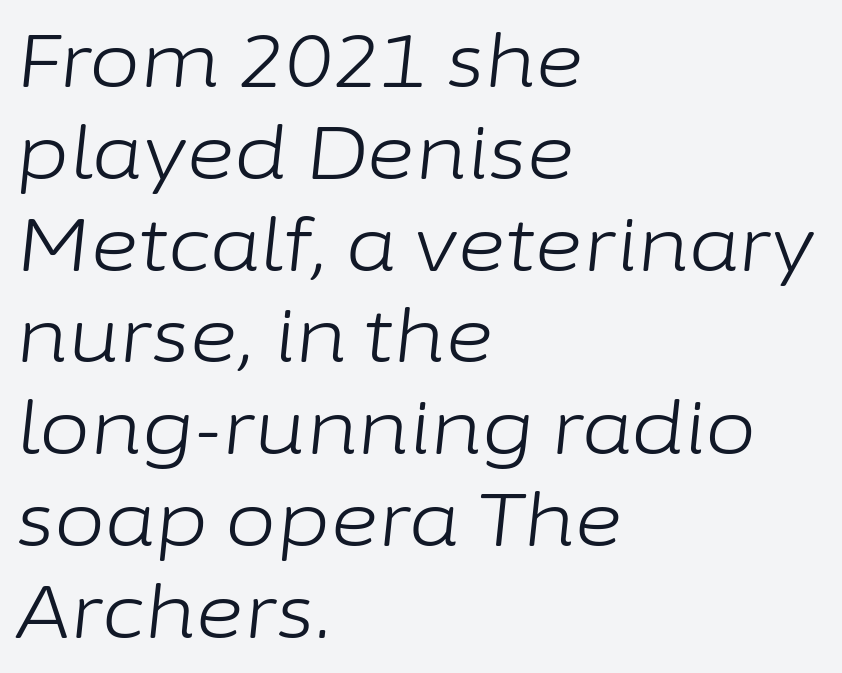
Q: Is the text bold? A: No.
Q: Is the text italic (slanted)? A: Yes, it leans right by about 6 degrees.
Q: Is the text underlined? A: No.
Q: How is the paragraph aligned? A: Left-aligned.
Q: Is the spacing between letters normal or unusually wide? A: Normal.
Q: Width (condensed, normal, or wide)? A: Normal.
Q: Stroke contrast? A: Low.
Q: x-height? A: Medium.
Q: Monospaced? A: No.
